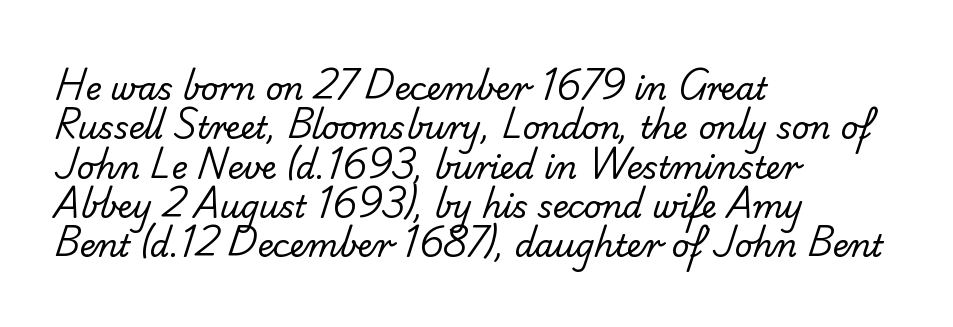
{"serif": "no", "bold": "no", "weight": "regular", "width": "normal", "stroke_contrast": "low", "x_height": "small", "monospaced": "no", "underline": "no", "align": "left", "line_spacing": "normal", "line_spacing_ratio": 1.27, "letter_spacing": "normal", "letter_spacing_em": 0.0, "glyph_px": 31}
